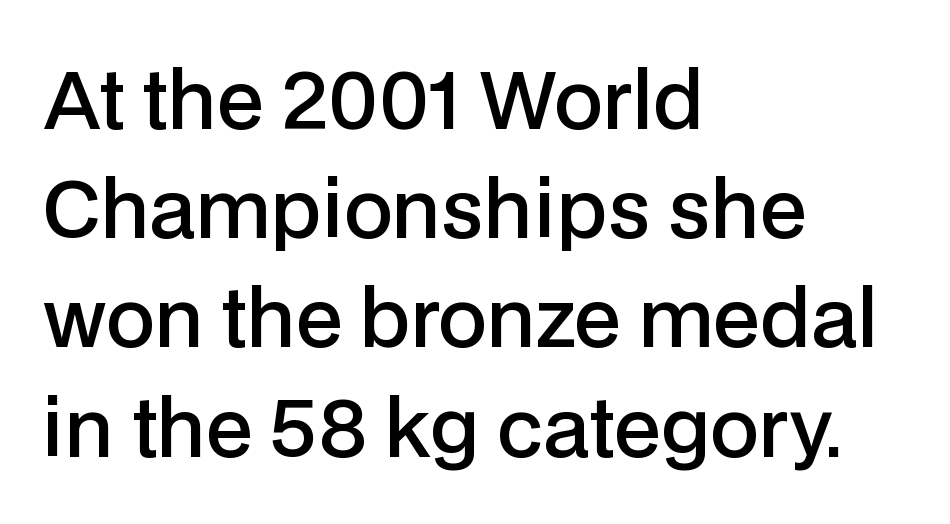
The image shows 78 px semibold sans-serif type, upright; set left-aligned, normal line spacing (1.4x), normal letter spacing, not underlined; low stroke contrast and a medium x-height.
